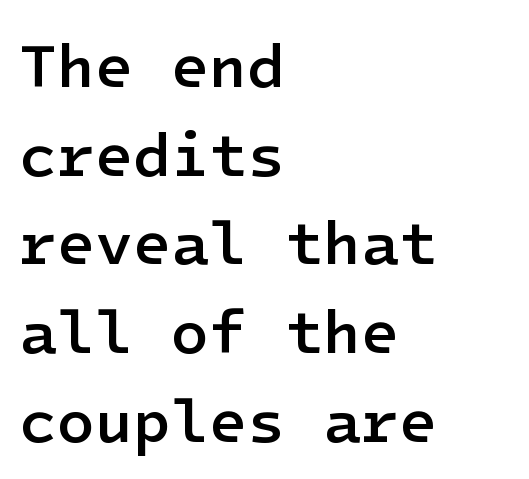
The characters display no serif detailing; their extremities are plain. You can tell it's not italic because the verticals are truly vertical. If you drew a ruler down the left edge, every line would touch it. Is the type bold? Partly — it's a semibold, heavier than regular but not fully bold.
